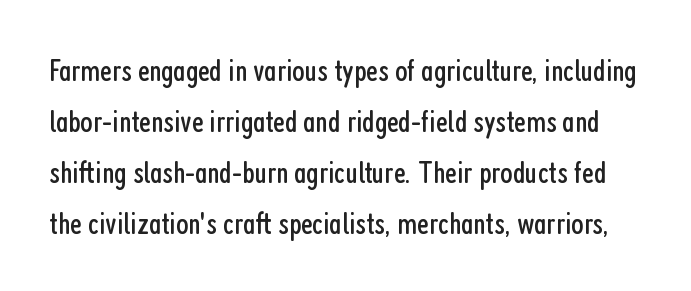
This rendering leaves character spacing at its baseline value. Weight class: somewhere from thin through regular. Normally led — the rows are evenly, conventionally spaced. A roman cut, with each character standing at attention.
